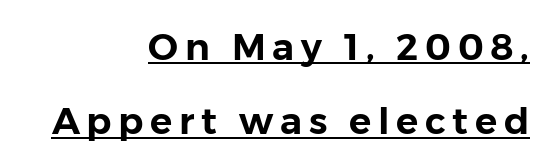
Q: Is the text italic (slanted)? A: No, it is upright.
Q: Is the typeface a serif or a sans-serif typeface? A: Sans-serif.
Q: Is the text underlined? A: Yes.
Q: How is the paragraph aligned? A: Right-aligned.
Q: Is the spacing between lines tight, normal or loose? A: Loose.
Q: Width (condensed, normal, or wide)? A: Normal.
Q: Stroke contrast? A: Low.
Q: x-height? A: Medium.
Q: Monospaced? A: No.
